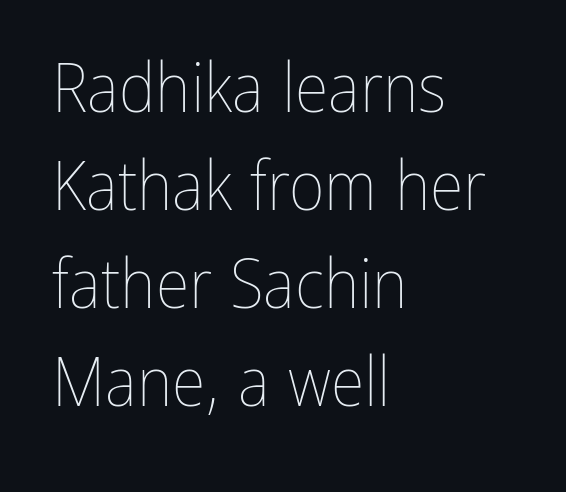
Italic? Not at all — the glyphs are vertical. Check the space under the baseline: it is left empty. Letter spacing: default. No letter is thick-stroked: the sample isn't bold.
